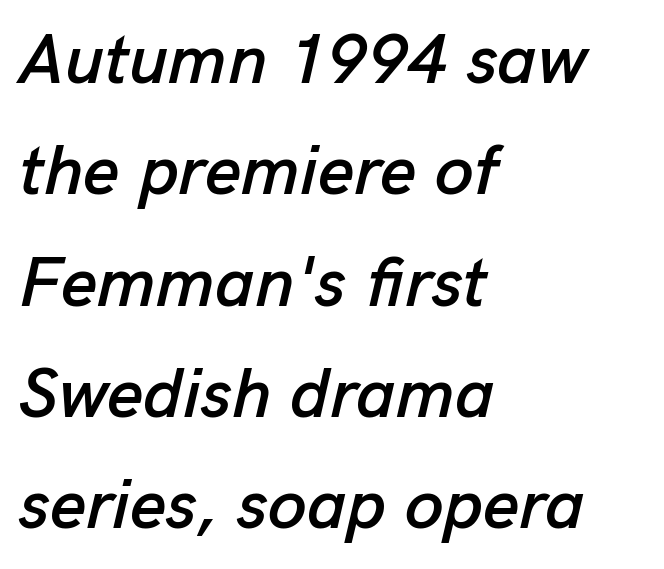
Q: Is the text italic (slanted)? A: Yes, it leans right by about 13 degrees.
Q: Is the text underlined? A: No.
Q: How is the paragraph aligned? A: Left-aligned.
Q: Is the spacing between letters normal or unusually wide? A: Normal.
Q: Is the spacing between lines tight, normal or loose? A: Normal.
Q: Width (condensed, normal, or wide)? A: Normal.
Q: Stroke contrast? A: Low.
Q: x-height? A: Medium.
Q: Monospaced? A: No.
